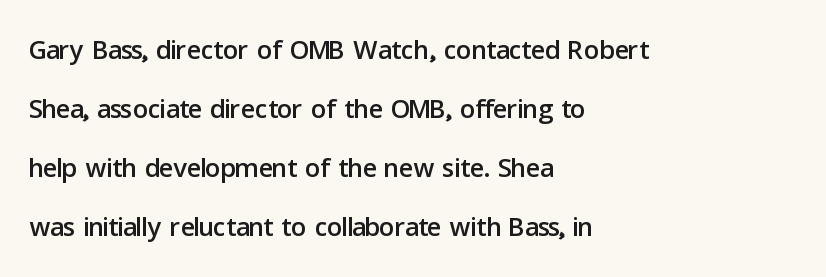
{"serif": "no", "italic": "no", "width": "normal", "stroke_contrast": "low", "x_height": "medium", "monospaced": "no", "underline": "no", "align": "left", "line_spacing": "normal", "line_spacing_ratio": 1.55, "letter_spacing": "normal", "letter_spacing_em": 0.0, "glyph_px": 38}
